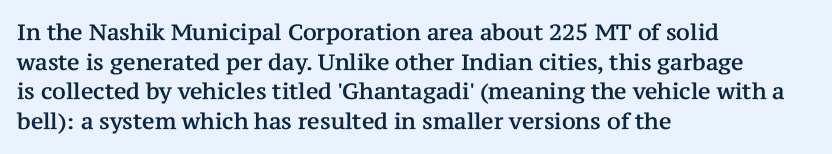
The passage shown stacks its lines at a standard gap. Look at the tracking — it's just the regular setting, nothing added. A typesetter would mark this as roman, not italic. Underlining? Definitely not there. One-word summary of the alignment: left.
